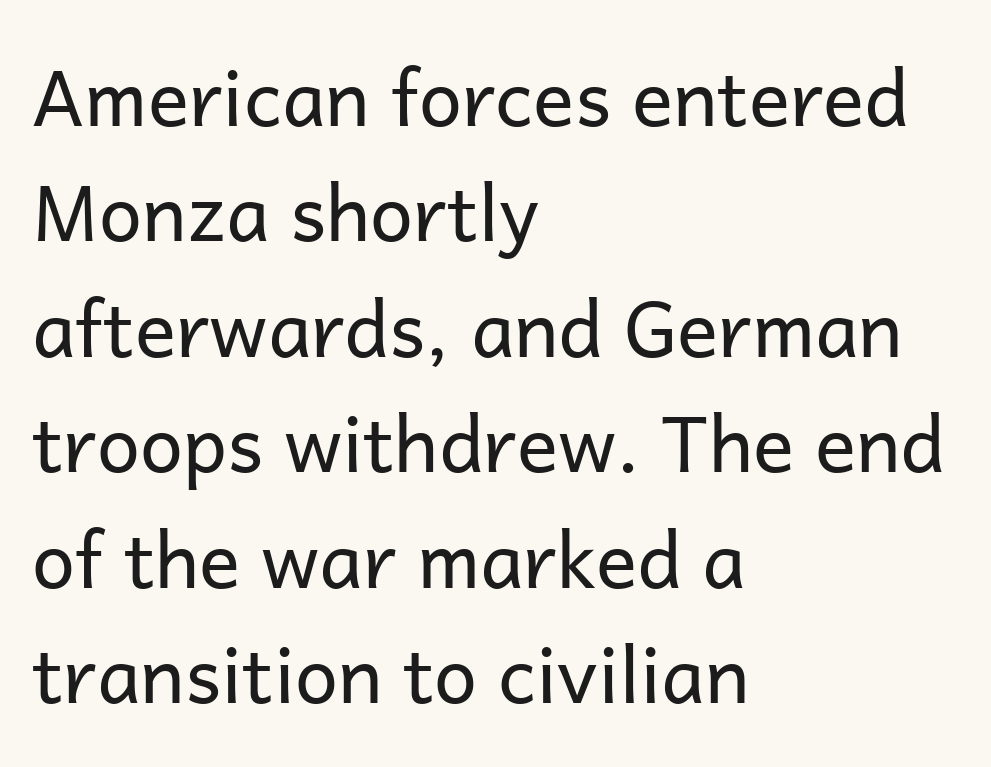
{"serif": "no", "italic": "no", "bold": "no", "weight": "regular", "width": "normal", "stroke_contrast": "low", "x_height": "medium", "monospaced": "no", "underline": "no", "align": "left", "line_spacing": "normal", "line_spacing_ratio": 1.5, "letter_spacing": "normal", "letter_spacing_em": 0.0, "glyph_px": 77}
